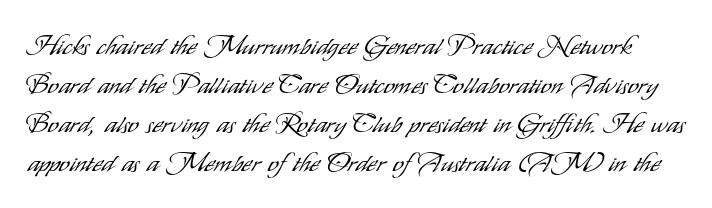
Students, observe: this is what conventionally led text looks like. The letterforms sit shoulder to shoulder at normal distance. The typesetting does not lean heavy: it is not bold. The gap between lines stays unmarked.
